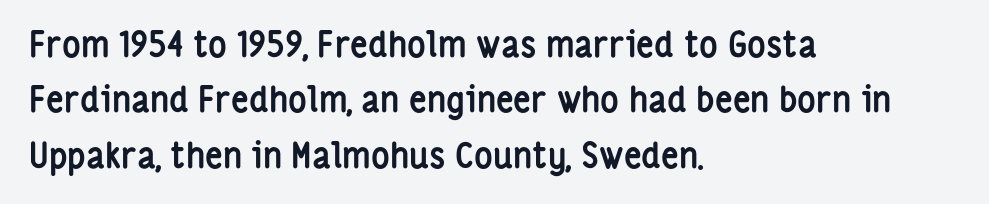
{"serif": "no", "italic": "no", "bold": "yes", "weight": "semibold", "width": "condensed", "stroke_contrast": "low", "x_height": "medium", "monospaced": "no", "underline": "no", "align": "left", "line_spacing": "normal", "line_spacing_ratio": 1.58, "letter_spacing": "normal", "letter_spacing_em": 0.0, "glyph_px": 35}
